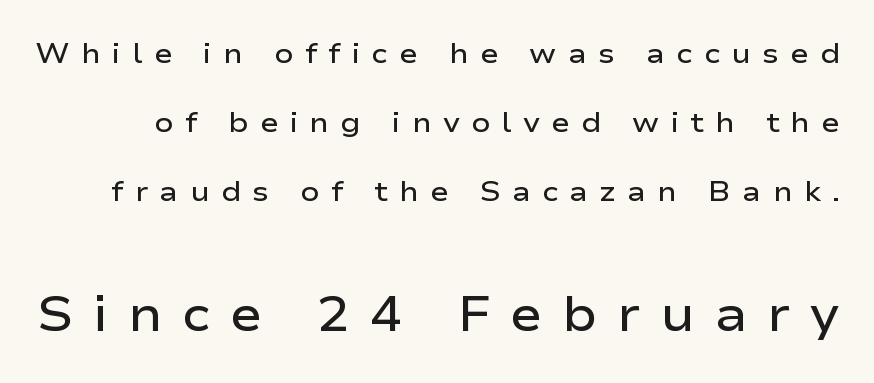
Spacing between characters has been opened up far beyond the box default. Letters rest on an invisible, unmarked baseline. A typesetter would mark this as roman, not italic. Examine the stroke ends and you'll find no serifs.
